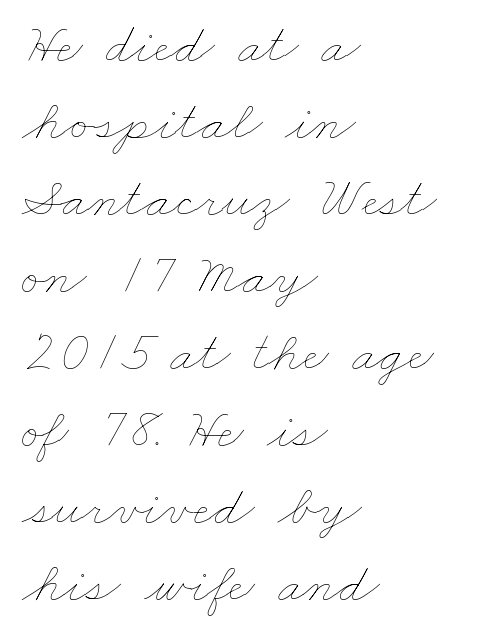
Is this a fixed-width face? No — the glyphs have proportional, varying widths. No extra ink here — the face is not bold. Any mark beneath the type? The region is blank. These lines keep a tight, regular rhythm from letter to letter. Whoever set this chose a conventional vertical rhythm.
